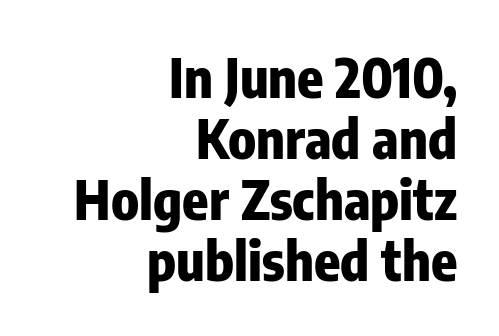
The image shows 54 px heavy, condensed sans-serif type, upright; set right-aligned, tight line spacing (1.13x), normal letter spacing, not underlined; low stroke contrast and a medium x-height.
